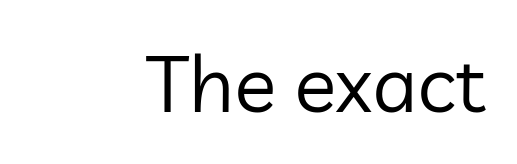
Q: Is the text bold? A: No.
Q: Is the text italic (slanted)? A: No, it is upright.
Q: Is the typeface a serif or a sans-serif typeface? A: Sans-serif.
Q: Is the text underlined? A: No.
Q: How is the paragraph aligned? A: Right-aligned.
Q: Is the spacing between letters normal or unusually wide? A: Normal.
Q: Width (condensed, normal, or wide)? A: Normal.
Q: Stroke contrast? A: Low.
Q: x-height? A: Medium.
Q: Monospaced? A: No.
